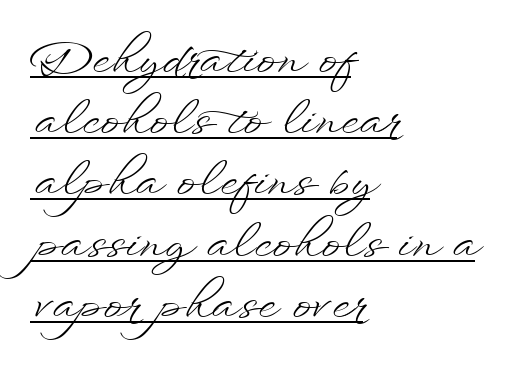
The image shows 46 px light, wide type; set left-aligned, normal line spacing (1.33x), normal letter spacing, underlined; low stroke contrast and a small x-height.
